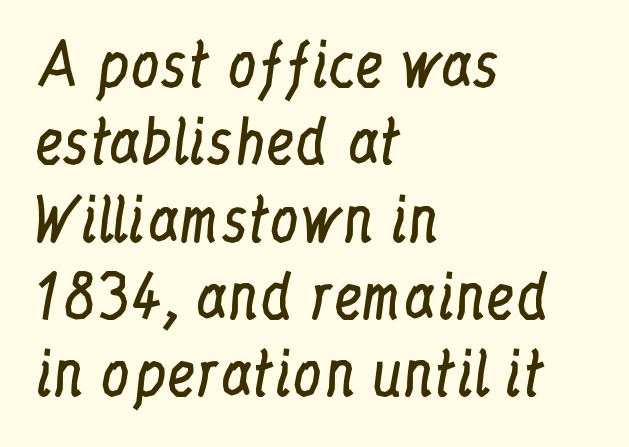
The image shows 59 px regular-weight, condensed serif type; set left-aligned, normal line spacing (1.31x), normal letter spacing, not underlined; low stroke contrast and a medium x-height.
